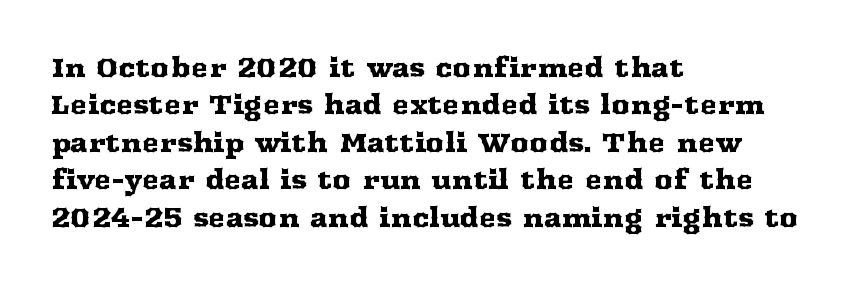
A typesetter would call this zero additional tracking. The string is rendered with underlining switched off. Reading down the block, your eye returns to a fixed left position each line. The lines sit at an ordinary, default distance from one another.
